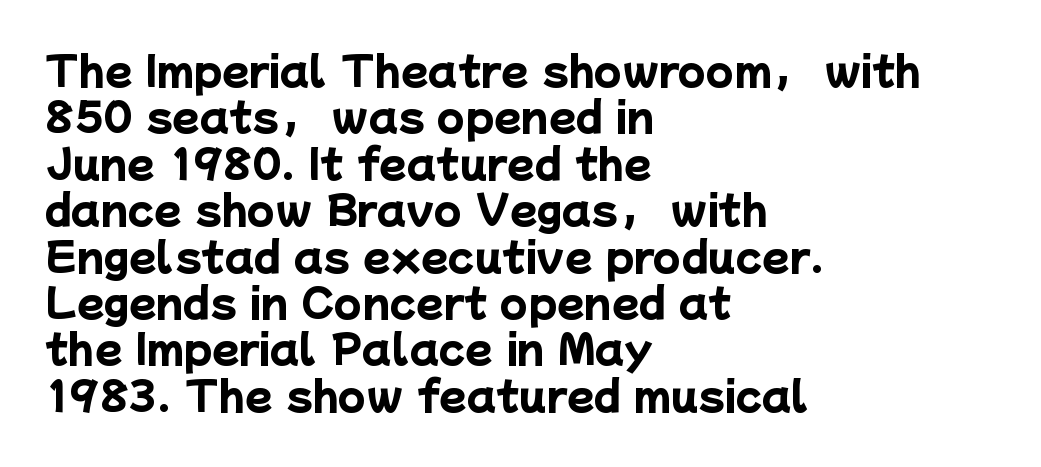
{"serif": "no", "bold": "yes", "weight": "heavy", "width": "normal", "stroke_contrast": "low", "x_height": "medium", "monospaced": "no", "underline": "no", "align": "left", "line_spacing_ratio": 1.16, "letter_spacing": "normal", "letter_spacing_em": 0.0, "glyph_px": 40}
